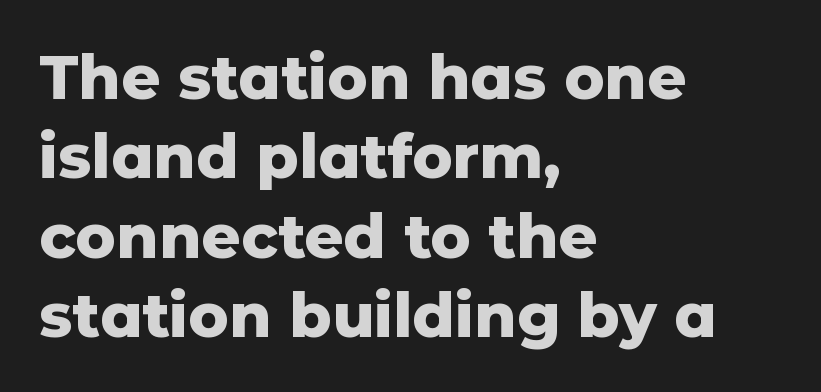
The image shows 61 px heavy sans-serif type, upright; set left-aligned, normal line spacing (1.3x), normal letter spacing, not underlined; low stroke contrast and a medium x-height.
